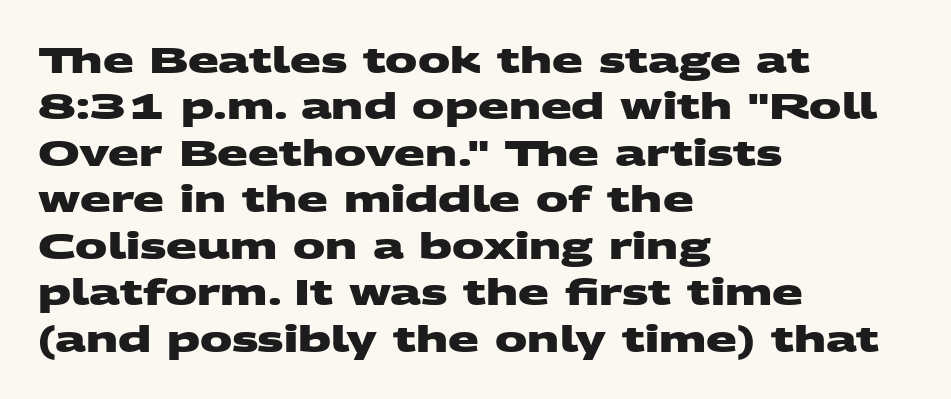
Q: Is the text bold? A: Yes.
Q: Is the typeface a serif or a sans-serif typeface? A: Sans-serif.
Q: Is the text underlined? A: No.
Q: How is the paragraph aligned? A: Left-aligned.
Q: Is the spacing between letters normal or unusually wide? A: Normal.
Q: Is the spacing between lines tight, normal or loose? A: Normal.
Q: Width (condensed, normal, or wide)? A: Wide.
Q: Stroke contrast? A: Medium.
Q: x-height? A: Large.
Q: Monospaced? A: No.
